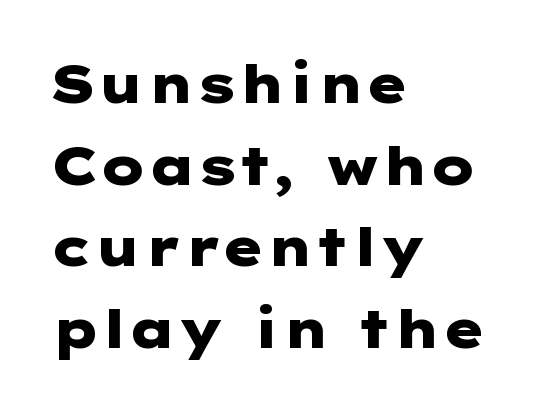
{"serif": "no", "italic": "no", "bold": "yes", "weight": "heavy", "width": "wide", "stroke_contrast": "low", "x_height": "medium", "underline": "no", "align": "left", "line_spacing": "normal", "line_spacing_ratio": 1.54, "letter_spacing": "normal", "letter_spacing_em": 0.0, "glyph_px": 53}
